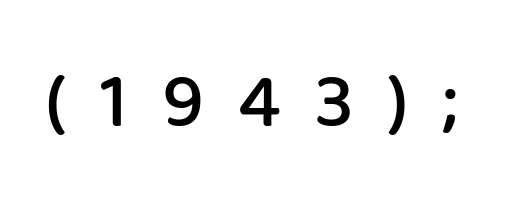
The image shows 76 px semibold sans-serif type, upright; set unusually wide letter spacing (+0.45 em), not underlined; low stroke contrast and a medium x-height.
